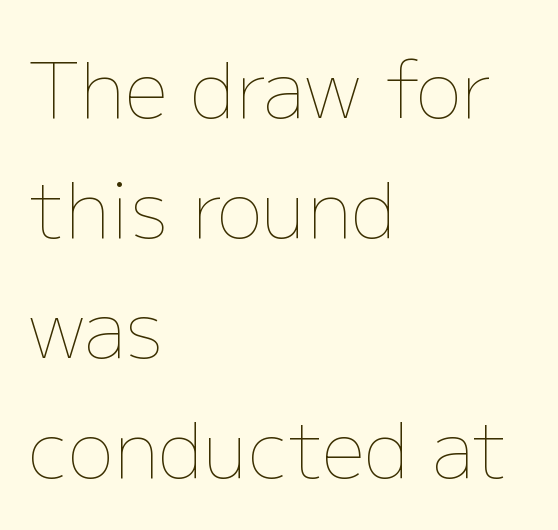
The image shows 77 px thin type, upright; set left-aligned, normal line spacing (1.56x), normal letter spacing, not underlined; low stroke contrast and a medium x-height.
